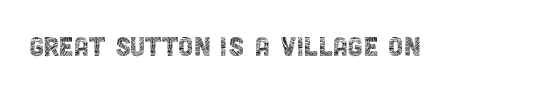
The characters are drawn with everyday or finer stroke widths. The passage shown is typed in a proportional face where columns would drift. The rendering keeps characters at their native spacing. Serifs: no, the terminals of the letterforms are clean. No word sits above an underline.
